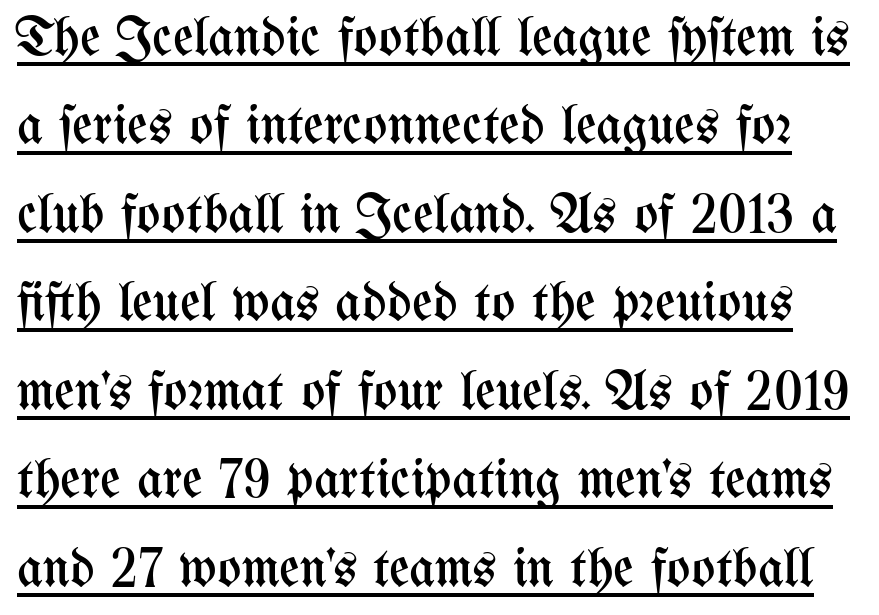
The image shows 56 px regular-weight, condensed type, upright; set normal line spacing (1.58x), normal letter spacing, underlined; medium stroke contrast and a medium x-height.
